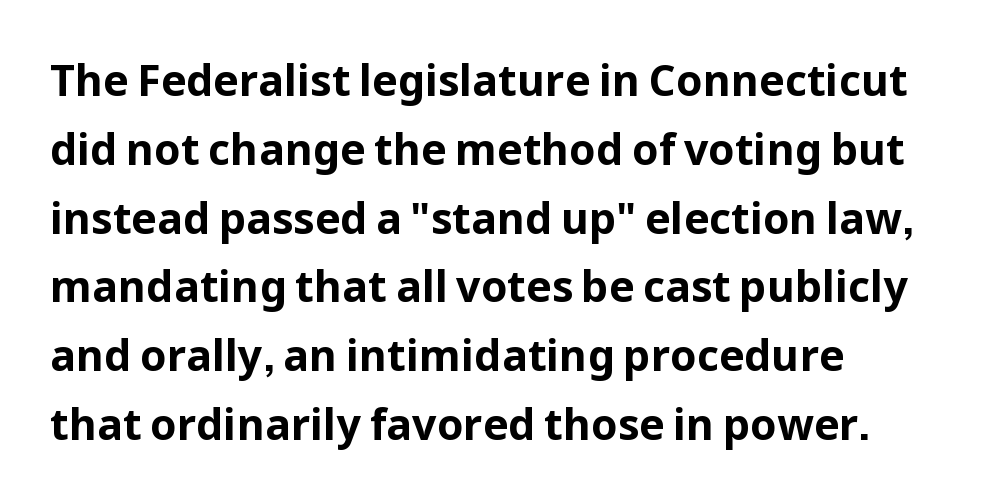
{"serif": "no", "italic": "no", "bold": "yes", "weight": "bold", "width": "normal", "stroke_contrast": "low", "x_height": "medium", "monospaced": "no", "underline": "no", "align": "left", "line_spacing": "normal", "line_spacing_ratio": 1.6, "letter_spacing": "normal", "letter_spacing_em": 0.0, "glyph_px": 43}
